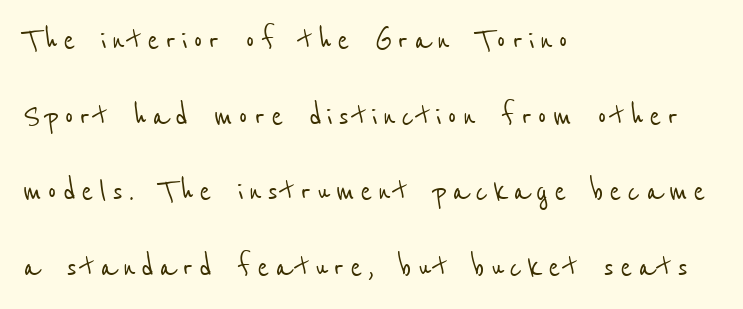
Each letter keeps its own natural width here, so spacing adapts to shape. The lines are spread far apart with generous leading. The ragged edge is on the right, which tells us the setting is flush left. Each letter's strokes conclude bluntly, with no projecting serifs. The space directly below the letters is spotless.
